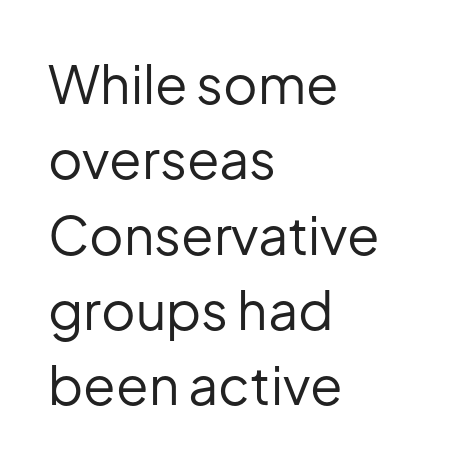
The image shows 53 px regular-weight sans-serif type, upright; set left-aligned, normal line spacing (1.42x), normal letter spacing, not underlined; low stroke contrast and a medium x-height.
